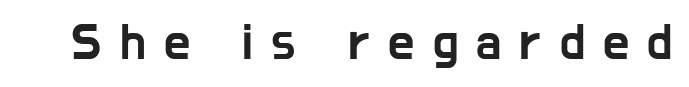
The image shows 52 px condensed sans-serif type, upright; set unusually wide letter spacing (+0.35 em), not underlined; low stroke contrast and a medium x-height.
